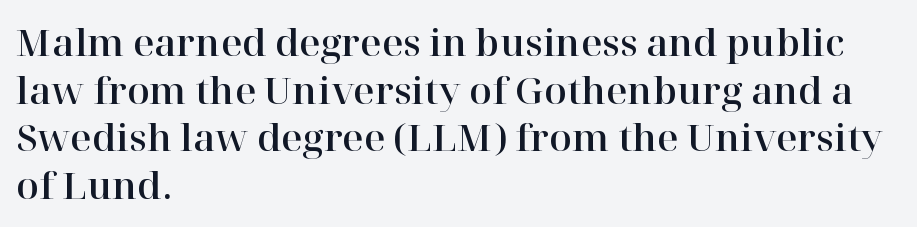
The image shows 37 px serif type, upright; set left-aligned, normal line spacing (1.29x), normal letter spacing, not underlined; high stroke contrast and a medium x-height.
